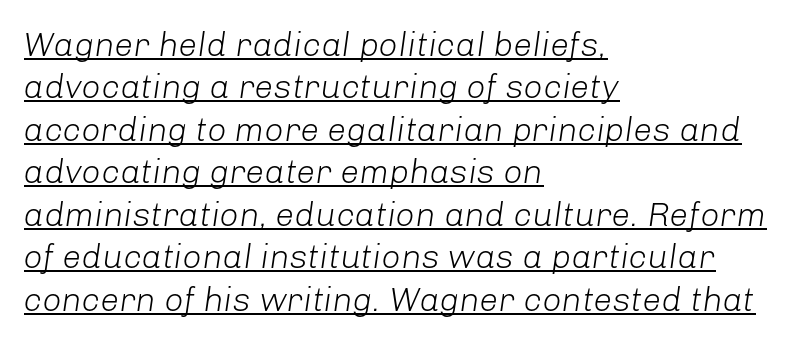
Here the glyphs are tracked normally, forming tight word shapes. The typesetter chose a ragged-right arrangement here. The glyphs are accompanied by a horizontal stroke just below them. Stems and bowls with no extra thickness — not bold. This sample uses an oblique cut, with every glyph tilted off the vertical. This sample has the flowing, uneven cadence of proportional lettering.
